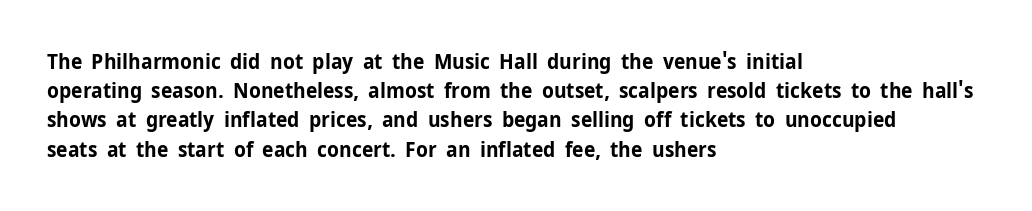
The image shows 21 px bold type, upright; set left-aligned, normal line spacing (1.39x), normal letter spacing, not underlined.
